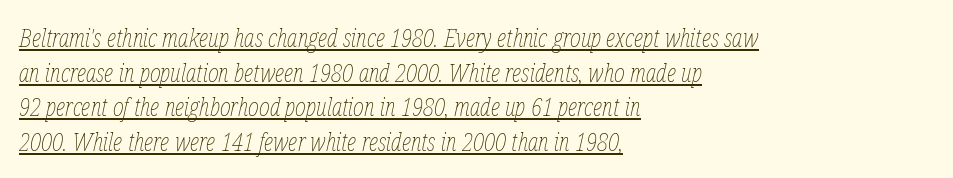
Q: Is the text bold? A: No.
Q: Is the text italic (slanted)? A: Yes, it leans right by about 12 degrees.
Q: Is the text underlined? A: Yes.
Q: How is the paragraph aligned? A: Left-aligned.
Q: Is the spacing between letters normal or unusually wide? A: Normal.
Q: Is the spacing between lines tight, normal or loose? A: Normal.
